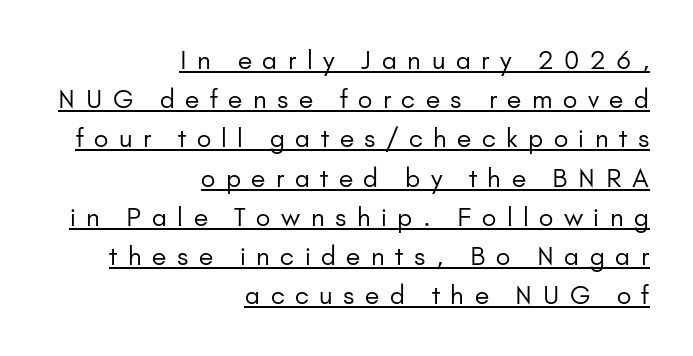
Short and long lines alike share a common ending point at right. Notice how descenders clear the ascenders below comfortably — that's standard leading. The words here are underlined. Tall strokes in this sample are plumb rather than angled. The rendering inserts visible extra space after every character.
